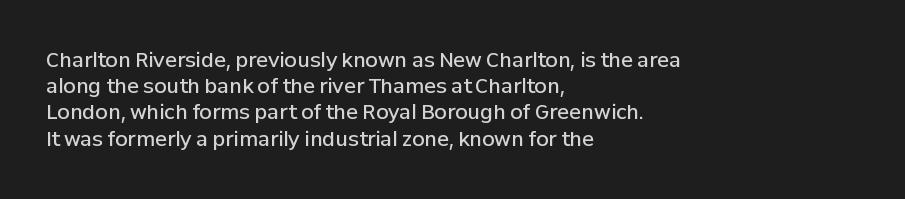
In terms of letterspacing, this is plain default setting. Leftover space on each line is placed entirely after the last word. When letters stand straight like this, we call the style roman or upright. Firm but not heavy-handed strokes: this text is semibold.
